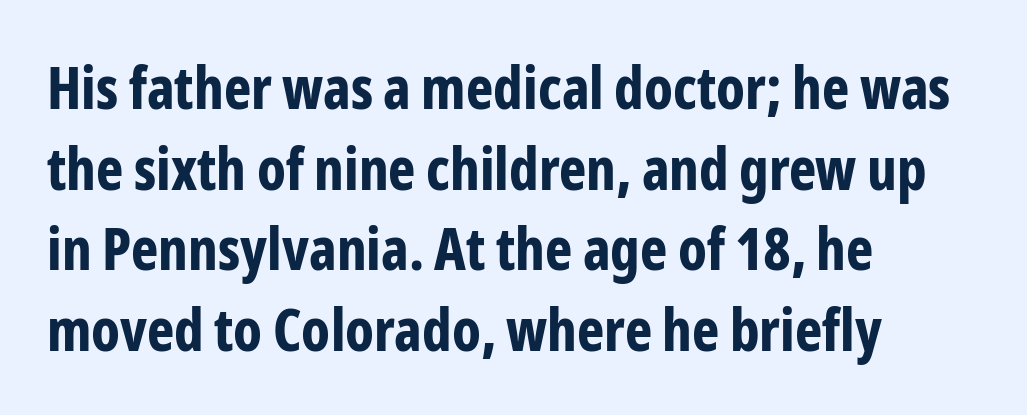
A typesetter would call this proportional, since set widths differ per character. Posture: vertical. The characters look thick and weighty, a clear bold. Quick note: underline off.
